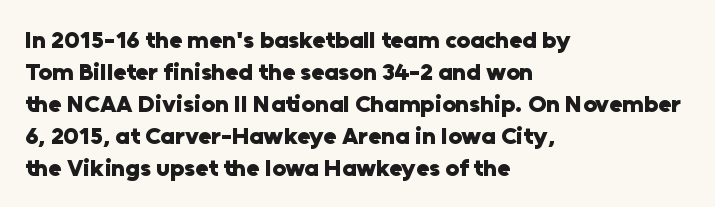
Q: Is the text bold? A: Yes.
Q: Is the text italic (slanted)? A: No, it is upright.
Q: Is the text underlined? A: No.
Q: How is the paragraph aligned? A: Left-aligned.
Q: Is the spacing between letters normal or unusually wide? A: Normal.
Q: Is the spacing between lines tight, normal or loose? A: Normal.
